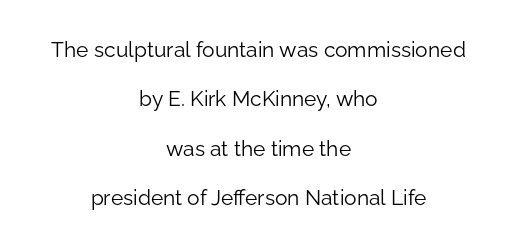
Airy leading. Honestly, the letter spacing is just normal — you wouldn't notice it. This sample is center-justified, so both line endings float freely. Do the letters lean? They stand straight.
